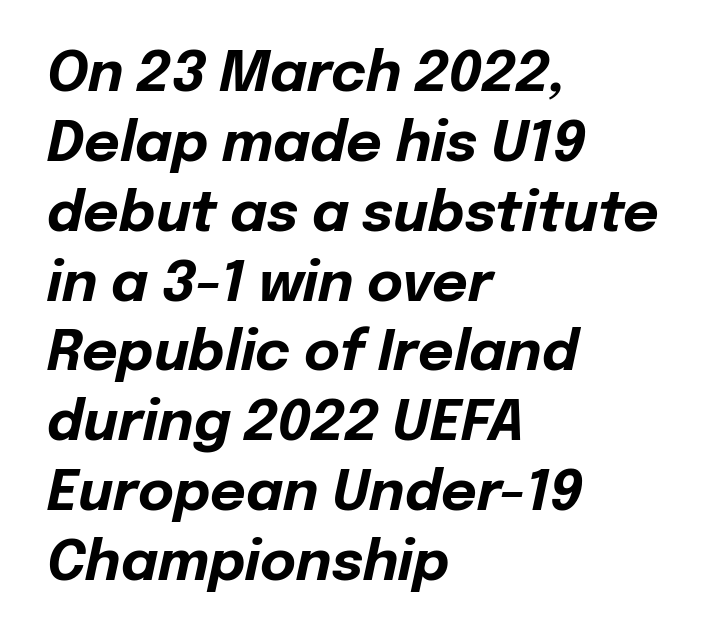
{"italic": "yes", "lean": "right", "slant_degrees": 12, "bold": "yes", "weight": "bold", "width": "normal", "stroke_contrast": "low", "x_height": "medium", "monospaced": "no", "underline": "no", "align": "left", "line_spacing": "normal", "line_spacing_ratio": 1.27, "letter_spacing": "normal", "letter_spacing_em": 0.0, "glyph_px": 55}
